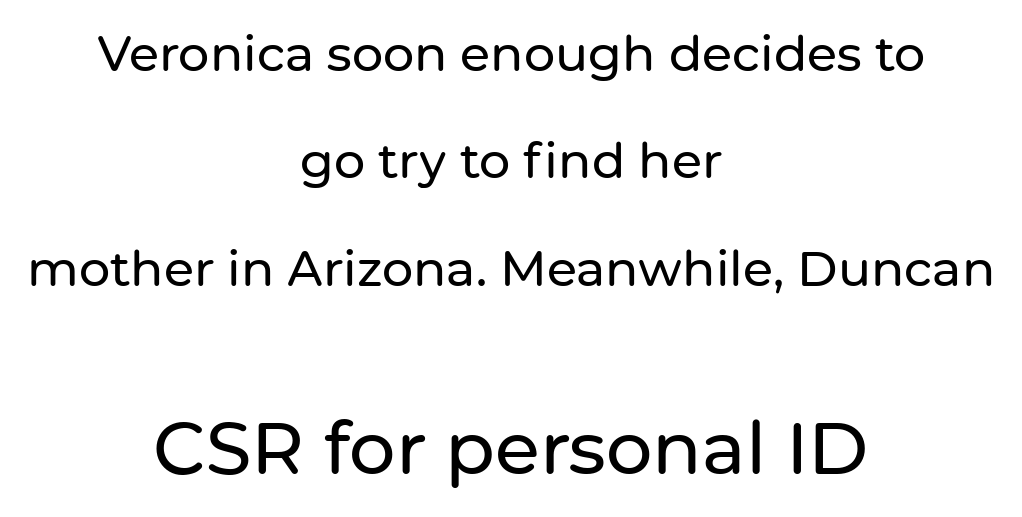
The image shows 73 px sans-serif type, upright; set centered, loose line spacing (2.19x), normal letter spacing, not underlined; the second (bottom) block is 1.49x larger; low stroke contrast and a medium x-height.
